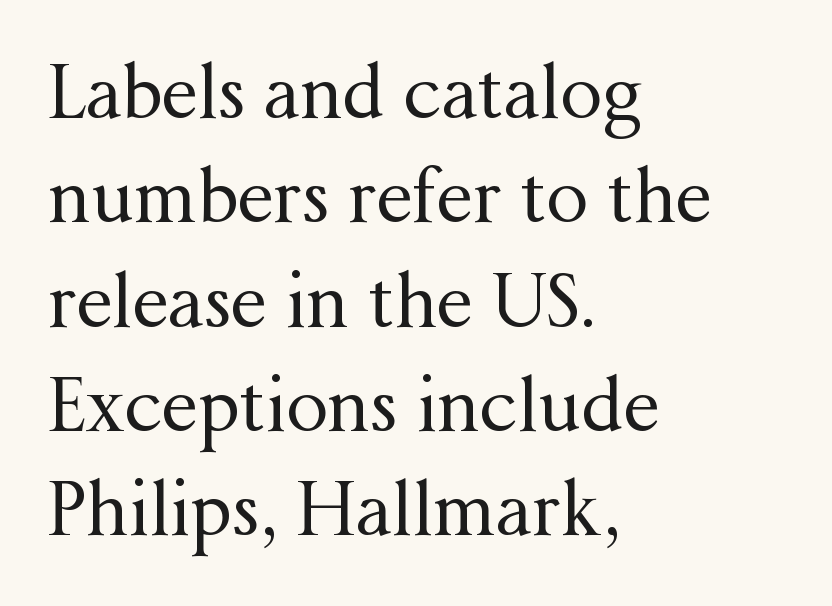
The image shows 74 px regular-weight serif type, upright; set left-aligned, normal line spacing (1.41x), normal letter spacing, not underlined; medium stroke contrast and a medium x-height.
